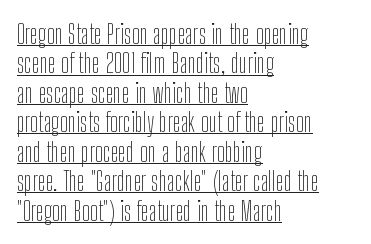
{"italic": "no", "bold": "no", "underline": "yes", "align": "left", "line_spacing": "tight", "line_spacing_ratio": 1.09, "letter_spacing": "normal", "letter_spacing_em": 0.0, "glyph_px": 27}
